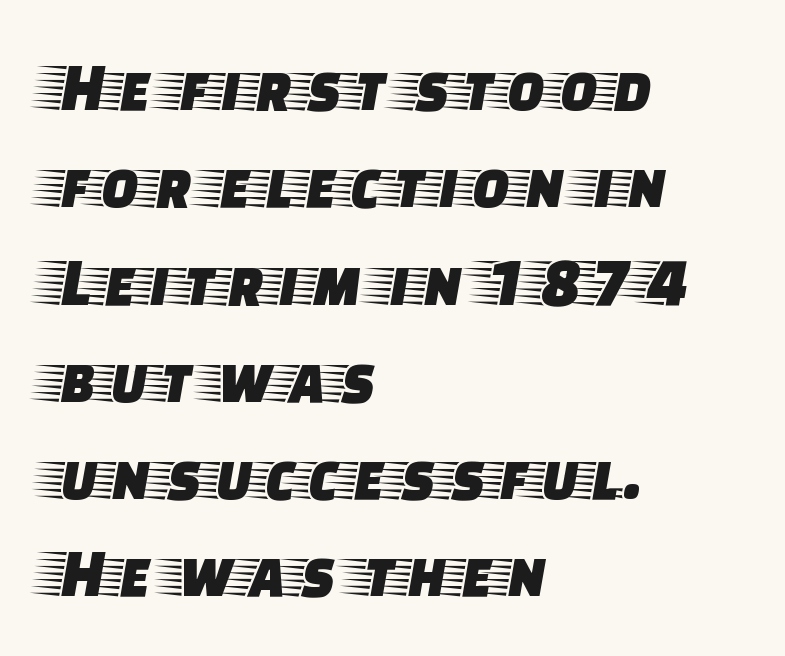
{"serif": "yes", "width": "wide", "stroke_contrast": "low", "x_height": "large", "monospaced": "no", "underline": "no", "align": "left", "line_spacing": "normal", "line_spacing_ratio": 1.39, "letter_spacing": "normal", "letter_spacing_em": 0.0, "glyph_px": 70}
